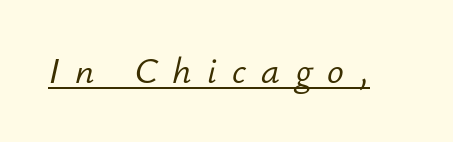
Q: Is the text bold? A: No.
Q: Is the text italic (slanted)? A: Yes, it leans right by about 12 degrees.
Q: Is the text underlined? A: Yes.
Q: Is the spacing between letters normal or unusually wide? A: Unusually wide.
Q: Width (condensed, normal, or wide)? A: Normal.
Q: Stroke contrast? A: Low.
Q: x-height? A: Small.
Q: Monospaced? A: No.
